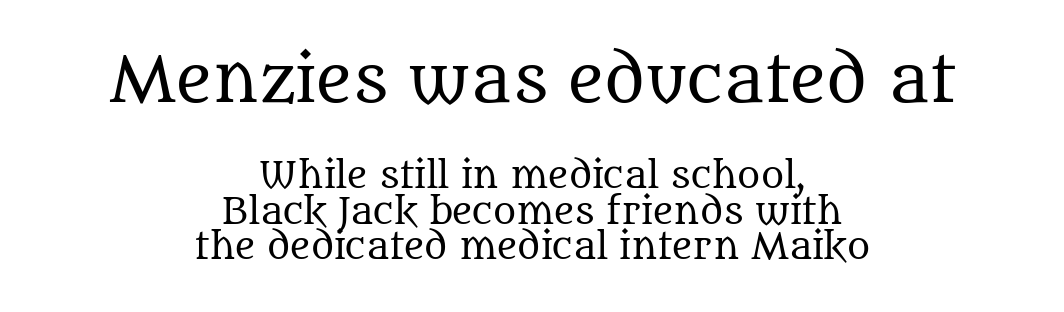
The image shows 62 px regular-weight serif type, upright; set centered, tight line spacing (1.01x), normal letter spacing, not underlined; the first (top) block is 1.77x larger; medium stroke contrast and a large x-height.
